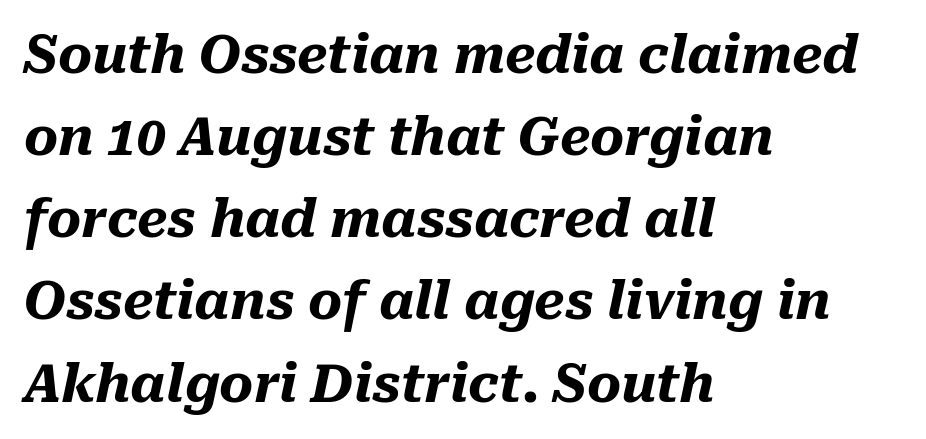
Alignment: flush left. Compared with typical paragraphs, the rows here are spaced about the same. Note the varied advance widths — an 'i' is clearly narrower than an 'm'. Italic? Definitely — the glyphs are oblique. The space beneath each line is pristine and unruled. Look at the tracking — it's just the regular setting, nothing added.
